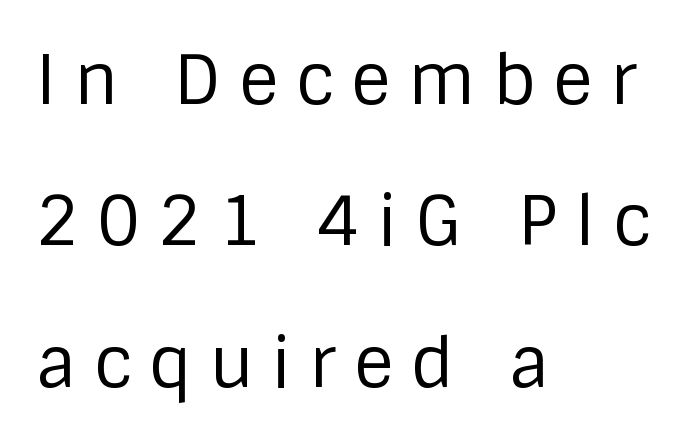
Characters remain perfectly vertical along every line. Serif or sans? Sans — the stroke terminals are bare. The gaps between neighbouring characters are conspicuously large. These lines stand farther apart than default settings would place them.
